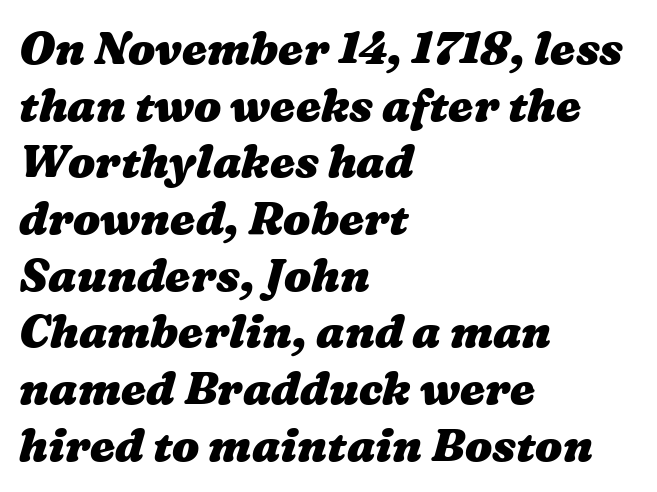
Q: Is the text bold? A: Yes.
Q: Is the text underlined? A: No.
Q: How is the paragraph aligned? A: Left-aligned.
Q: Is the spacing between letters normal or unusually wide? A: Normal.
Q: Is the spacing between lines tight, normal or loose? A: Normal.
Q: Width (condensed, normal, or wide)? A: Wide.
Q: Stroke contrast? A: Medium.
Q: x-height? A: Medium.
Q: Monospaced? A: No.
